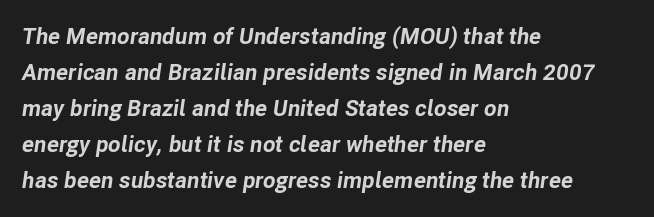
You'd pick this weight for a headline — it's a proper bold. An italicized treatment has been applied to the whole sample. Typeset ragged right — the left edge is the straight one. These lines sit exactly where default settings would place them. Standard letterfit; no display-style spreading of the glyphs.
